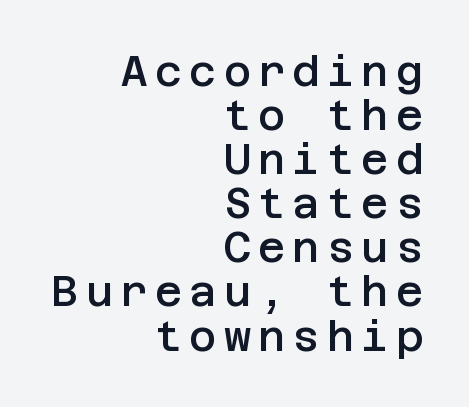
Letters rest on an invisible, unmarked baseline. The lines are quadded right. Nothing sits at the stroke ends, so this counts as sans-serif. A typesetter would call this leading minimal, almost set solid. The font's upright variant was chosen for this text. Is the type bold? Partly — it's a semibold, heavier than regular but not fully bold.
